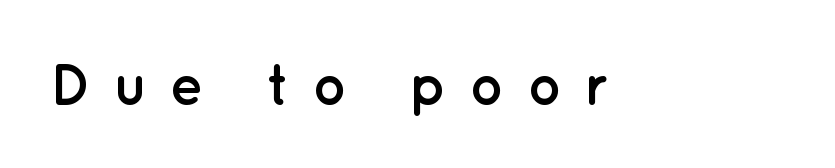
{"serif": "no", "italic": "no", "bold": "yes", "weight": "semibold", "width": "normal", "stroke_contrast": "low", "x_height": "medium", "monospaced": "no", "underline": "no", "letter_spacing": "wide", "letter_spacing_em": 0.39, "glyph_px": 57}
